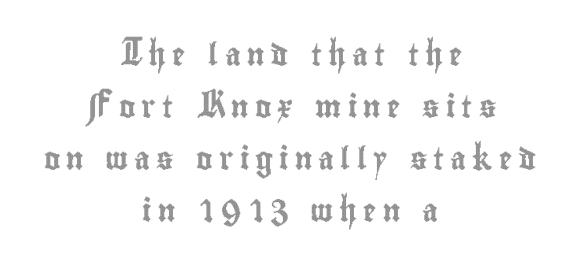
Caption: multi-line text, centered on the measure. Substantial extra tracking has been applied to these lines. The specimen reads as upright at a glance. The leading is generous, giving the passage an open texture. Underline: absent.
